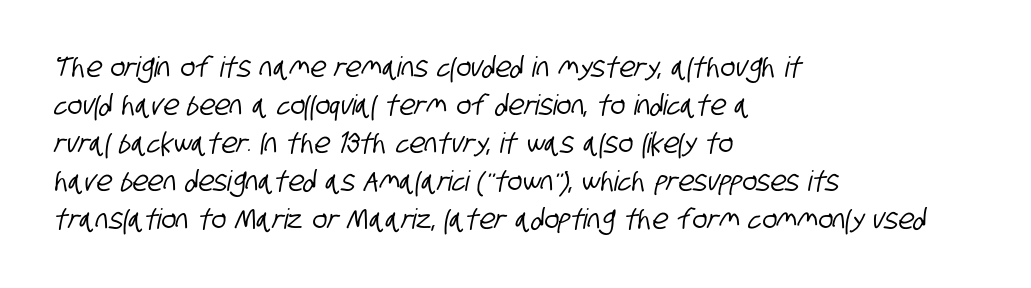
What's the leading like? Ordinary, nothing unusual. Letterform terminals end flat and unadorned throughout the passage. The string is rendered with underlining switched off. Glyph-to-glyph distance matches everyday printed text. The letters advance in unequal steps, a hallmark of proportional type.
